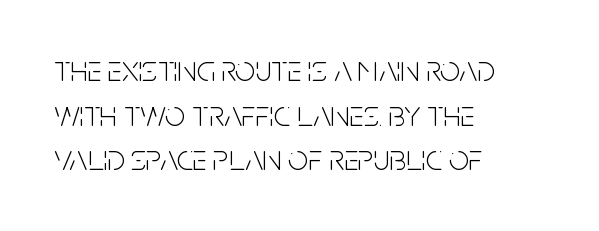
The image shows 36 px light, condensed sans-serif type, upright; set left-aligned, line spacing 1.24x, normal letter spacing, not underlined; low stroke contrast and a large x-height.
